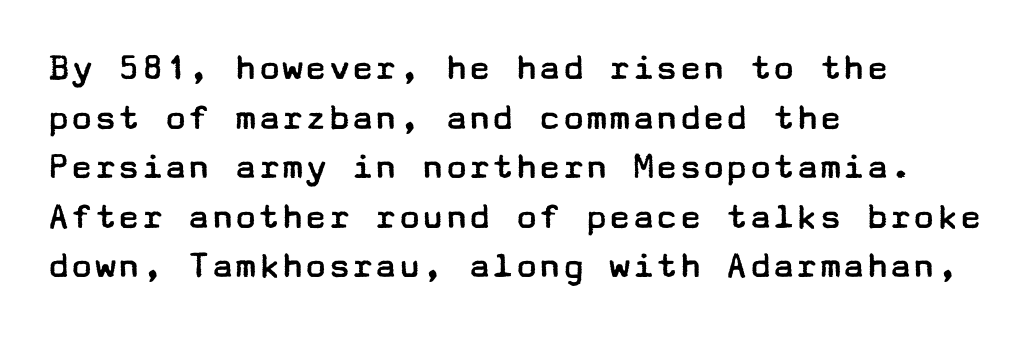
Posture: straight, roman, zero tilt. The designer left line spacing at the default. The text block is weighted toward the left margin, trailing off unevenly rightward. No feet cap the strokes, marking this as sans-serif type. Check the space under the baseline: it is left empty.
